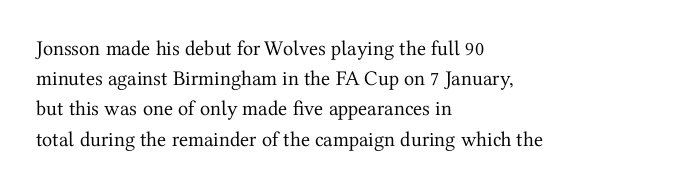
Q: Is the text bold? A: No.
Q: Is the text italic (slanted)? A: No, it is upright.
Q: Is the text underlined? A: No.
Q: How is the paragraph aligned? A: Left-aligned.
Q: Is the spacing between letters normal or unusually wide? A: Normal.
Q: Is the spacing between lines tight, normal or loose? A: Normal.
